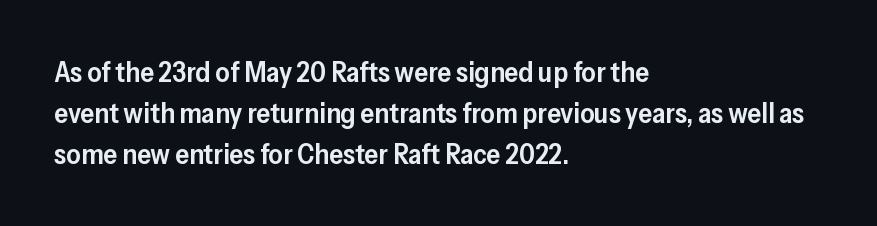
The image shows 28 px semibold sans-serif type, upright; set left-aligned, normal line spacing (1.47x), normal letter spacing, not underlined; low stroke contrast and a medium x-height.
